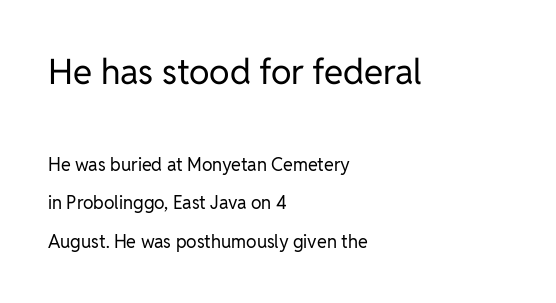
{"serif": "no", "italic": "no", "bold": "no", "weight": "regular", "width": "normal", "stroke_contrast": "low", "x_height": "medium", "monospaced": "no", "underline": "no", "align": "left", "line_spacing": "loose", "line_spacing_ratio": 2.16, "letter_spacing": "normal", "letter_spacing_em": 0.0, "larger_block": "first", "size_ratio": 1.94, "glyph_px": 35}
